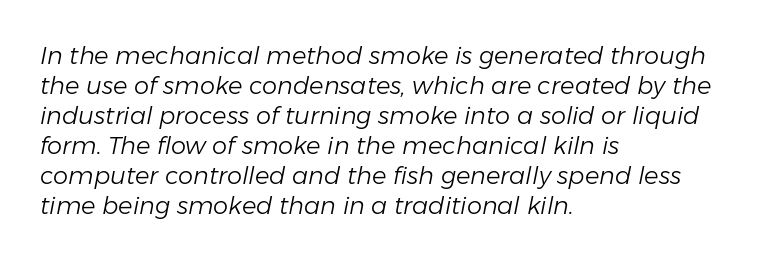
Q: Is the text bold? A: No.
Q: Is the text italic (slanted)? A: Yes, it leans right by about 11 degrees.
Q: Is the text underlined? A: No.
Q: How is the paragraph aligned? A: Left-aligned.
Q: Is the spacing between letters normal or unusually wide? A: Normal.
Q: Is the spacing between lines tight, normal or loose? A: Normal.
